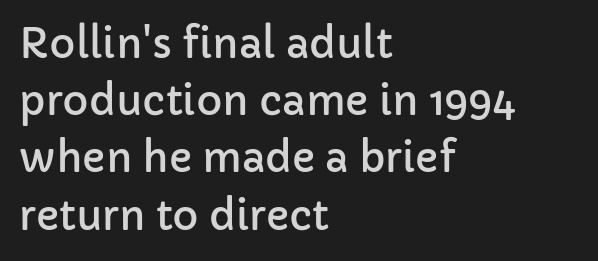
{"serif": "no", "italic": "no", "width": "normal", "stroke_contrast": "low", "x_height": "medium", "monospaced": "no", "underline": "no", "align": "left", "line_spacing": "normal", "line_spacing_ratio": 1.43, "letter_spacing": "normal", "letter_spacing_em": 0.0, "glyph_px": 40}
